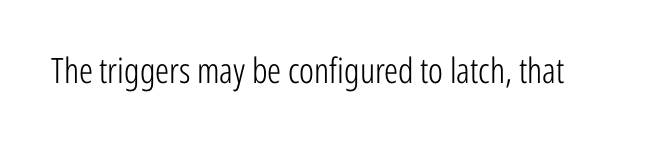
Nope, no serifs anywhere on these letters. The foot of each line stays bare and open. Proportional: the letters do not fall into vertical columns. Characters remain perfectly vertical along every line. The type is set solid horizontally, with unmodified tracking.
